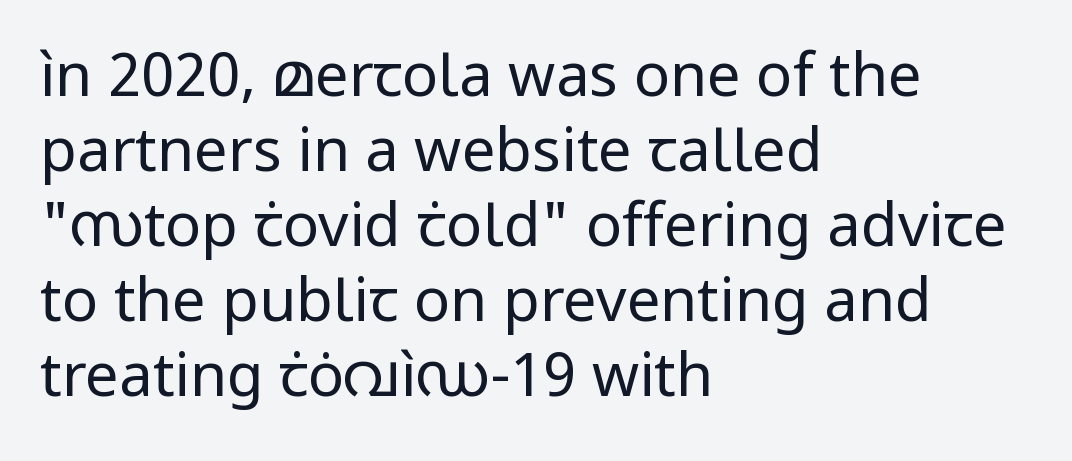
Q: Is the text bold? A: No.
Q: Is the text italic (slanted)? A: No, it is upright.
Q: Is the typeface a serif or a sans-serif typeface? A: Sans-serif.
Q: Is the text underlined? A: No.
Q: How is the paragraph aligned? A: Left-aligned.
Q: Is the spacing between letters normal or unusually wide? A: Normal.
Q: Is the spacing between lines tight, normal or loose? A: Normal.
Q: Width (condensed, normal, or wide)? A: Normal.
Q: Stroke contrast? A: Low.
Q: x-height? A: Medium.
Q: Monospaced? A: No.
